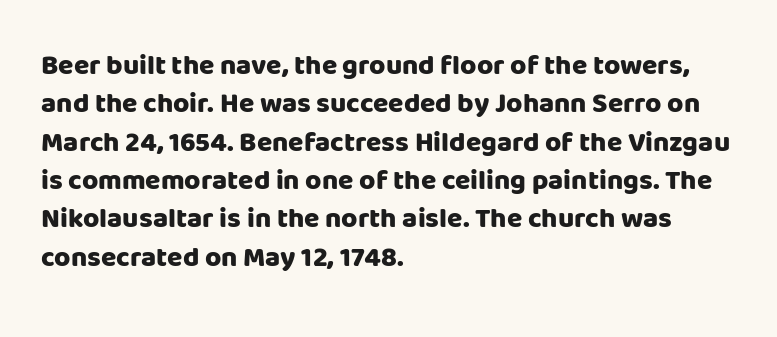
Left-aligned paragraph, ragged on the right. Descenders are the only things crossing below the line. One glance says typical: line gaps are just what's usual. The letters advance in unequal steps, a hallmark of proportional type. These words are printed bold, with thick strokes throughout. Serifs: no, the terminals of the letterforms are clean.
